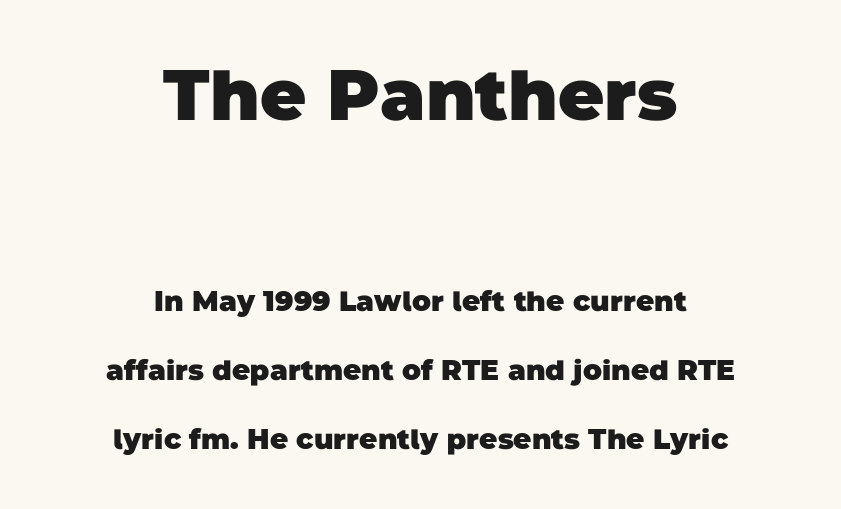
Q: Is the text bold? A: Yes.
Q: Is the typeface a serif or a sans-serif typeface? A: Sans-serif.
Q: Is the text underlined? A: No.
Q: How is the paragraph aligned? A: Centered.
Q: Is the spacing between letters normal or unusually wide? A: Normal.
Q: Is the spacing between lines tight, normal or loose? A: Loose.
Q: Which block of text is set in a larger size, the first (top) or the second (bottom)? A: The first (top) one.
Q: Width (condensed, normal, or wide)? A: Normal.
Q: Stroke contrast? A: Low.
Q: x-height? A: Large.
Q: Monospaced? A: No.
